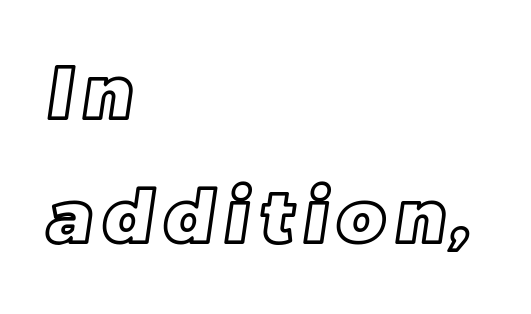
The image shows 73 px text type; set left-aligned, normal line spacing (1.7x), not underlined; a large x-height.
